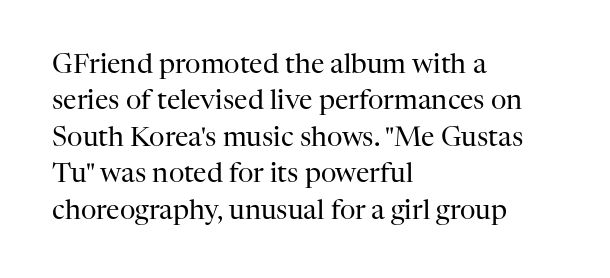
{"italic": "no", "bold": "no", "underline": "no", "align": "left", "line_spacing": "normal", "line_spacing_ratio": 1.35, "letter_spacing": "normal", "letter_spacing_em": 0.0, "glyph_px": 27}
